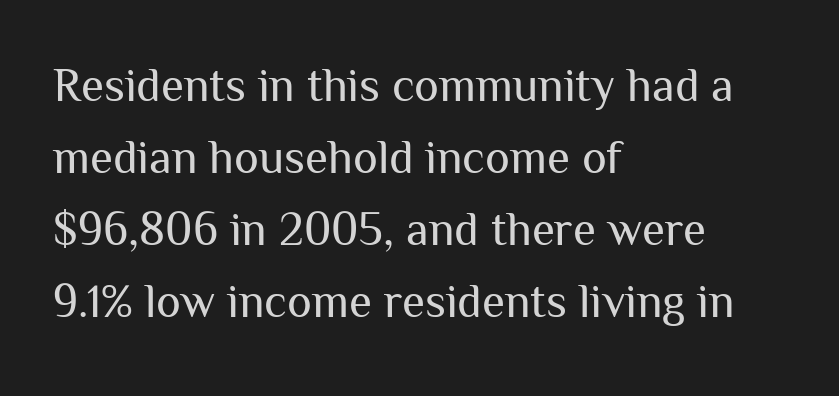
In terms of letterform style, serifs are entirely absent. This rendering features lettering with no underline. These lines were composed using upright roman letters. What's the leading like? Ordinary, nothing unusual.
